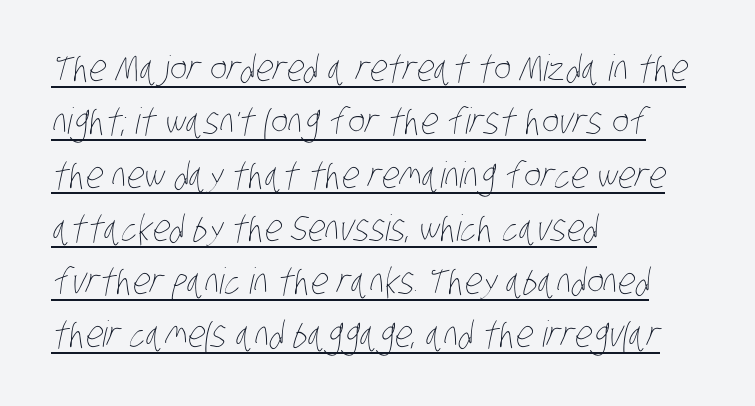
The tracking reads as untouched default to a designer's eye. No chunkiness to these letters — they're not bold. Every word sits above its own underline. A typesetter would call this proportional, since set widths differ per character. Leftover space on each line is placed entirely after the last word.
